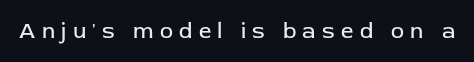
A bare baseline throughout the passage. The font is comparable to plain body text, perhaps lighter. These lines were composed using upright roman letters. The face used here is rendered with a markedly widened letterfit.
